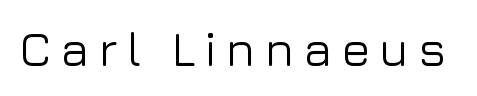
This sample has the flowing, uneven cadence of proportional lettering. Vertical strokes here are truly vertical. This is sans-serif lettering, the kind often seen on screens and signage. Clear beneath every line of the passage.
